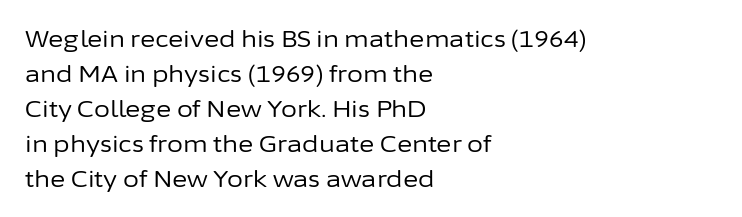
Weight: not bold — regular or lighter. The typesetter chose a ragged-right arrangement here. Each new line begins a customary step beneath the previous one. You could call the tracking neutral — neither tight nor loose. Only glyphs here, with clear space below each row. You can tell it's not italic because the verticals are truly vertical.
